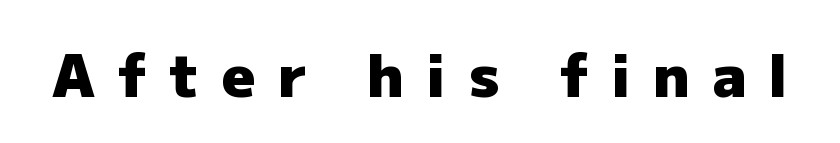
Q: Is the text bold? A: Yes.
Q: Is the text italic (slanted)? A: No, it is upright.
Q: Is the typeface a serif or a sans-serif typeface? A: Sans-serif.
Q: Is the text underlined? A: No.
Q: Is the spacing between letters normal or unusually wide? A: Unusually wide.
Q: Width (condensed, normal, or wide)? A: Normal.
Q: Stroke contrast? A: Low.
Q: x-height? A: Medium.
Q: Monospaced? A: No.
